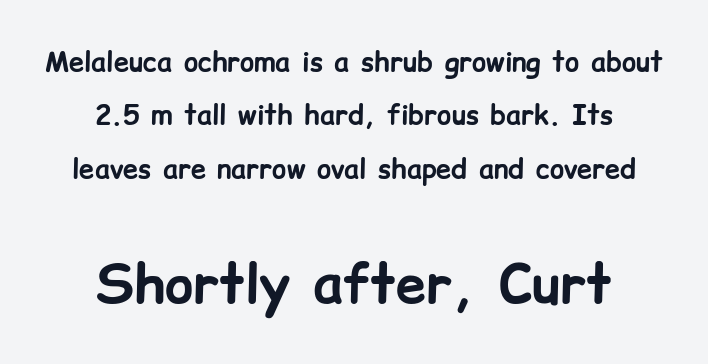
The image shows 54 px bold sans-serif type, upright; set centered, loose line spacing (1.98x), normal letter spacing, not underlined; the second (bottom) block is 2.0x larger; low stroke contrast and a medium x-height.
